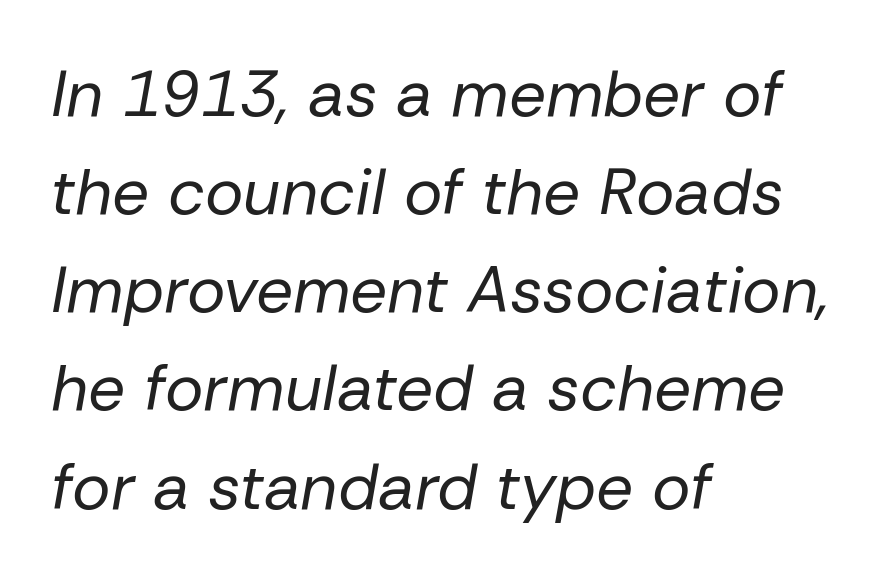
The image shows 65 px regular-weight type, italic (leaning right); set left-aligned, normal line spacing (1.51x), normal letter spacing, not underlined; low stroke contrast and a medium x-height.
